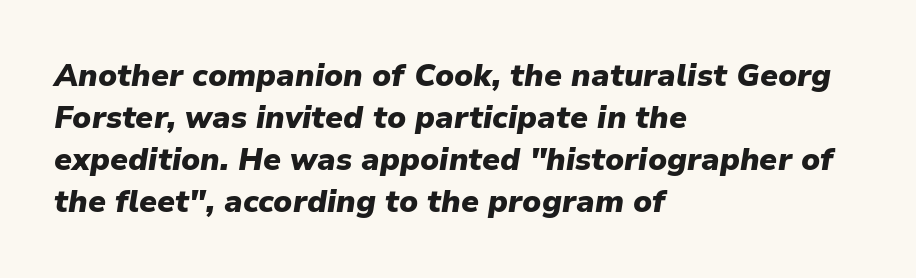
Letters rest on an invisible, unmarked baseline. The rendering applies a slant to the glyphs. Which margin do the lines hug? The left one — the right edge is uneven. Spacing verdict: proportional, widths tailored to each character.
